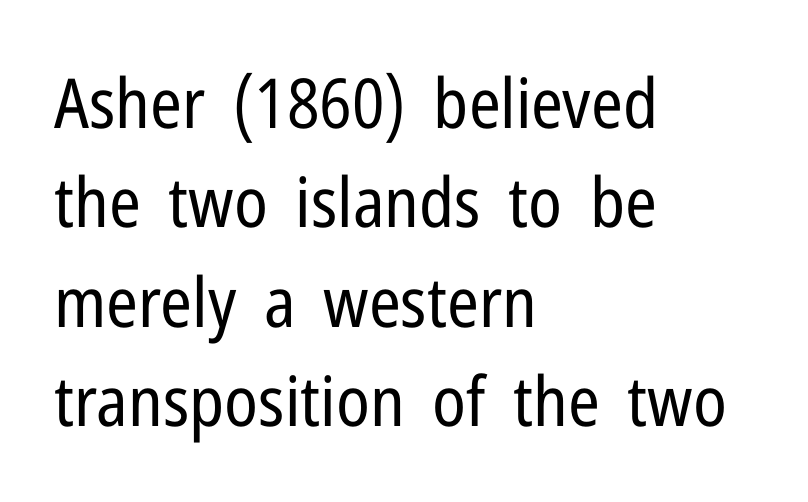
{"serif": "no", "italic": "no", "bold": "no", "weight": "regular", "width": "condensed", "stroke_contrast": "low", "x_height": "medium", "monospaced": "no", "underline": "no", "align": "left", "line_spacing": "normal", "line_spacing_ratio": 1.44, "letter_spacing": "normal", "letter_spacing_em": 0.0, "glyph_px": 69}
